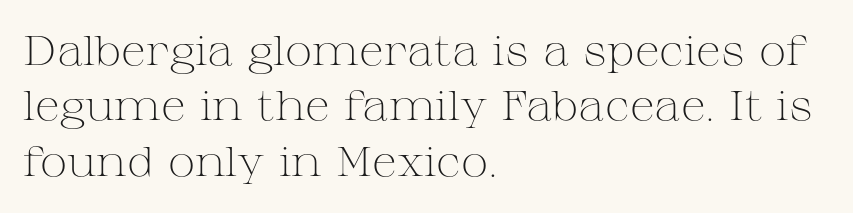
Q: Is the text bold? A: No.
Q: Is the text italic (slanted)? A: No, it is upright.
Q: Is the typeface a serif or a sans-serif typeface? A: Serif.
Q: Is the text underlined? A: No.
Q: How is the paragraph aligned? A: Left-aligned.
Q: Is the spacing between letters normal or unusually wide? A: Normal.
Q: Is the spacing between lines tight, normal or loose? A: Normal.
Q: Width (condensed, normal, or wide)? A: Wide.
Q: Stroke contrast? A: Medium.
Q: x-height? A: Medium.
Q: Monospaced? A: No.
